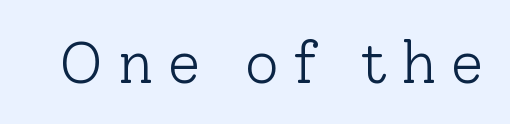
These glyphs show unthickened strokes, regular width or finer. Compared with typical body copy, the letter spacing here is much looser. Think of a printed novel: that variable character pitch is what you see here. Vertical strokes here are truly vertical.
